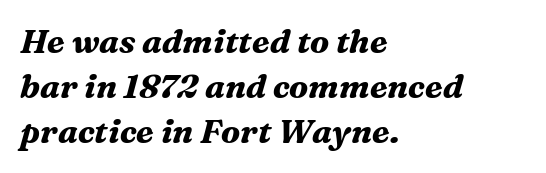
Q: Is the text bold? A: Yes.
Q: Is the text italic (slanted)? A: Yes, it leans right by about 16 degrees.
Q: Is the typeface a serif or a sans-serif typeface? A: Serif.
Q: Is the text underlined? A: No.
Q: How is the paragraph aligned? A: Left-aligned.
Q: Is the spacing between letters normal or unusually wide? A: Normal.
Q: Is the spacing between lines tight, normal or loose? A: Normal.
Q: Width (condensed, normal, or wide)? A: Normal.
Q: Stroke contrast? A: Medium.
Q: x-height? A: Medium.
Q: Monospaced? A: No.
